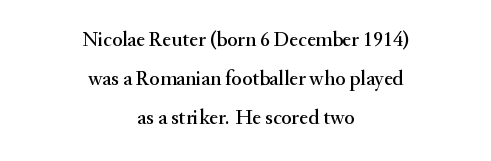
Q: Is the text italic (slanted)? A: No, it is upright.
Q: Is the text underlined? A: No.
Q: How is the paragraph aligned? A: Centered.
Q: Is the spacing between letters normal or unusually wide? A: Normal.
